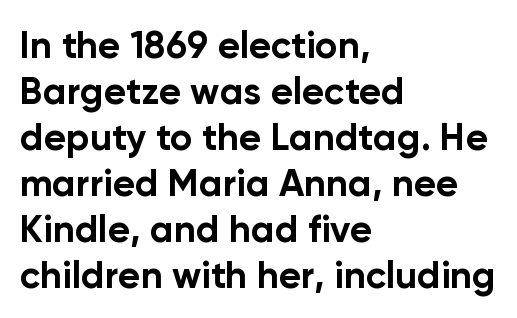
Short note: letters normally spaced. The rendering uses natural spacing where letterforms have individual widths. This sample uses an upright cut, with every glyph sitting square on the baseline. All the whitespace from short lines collects on the right.
